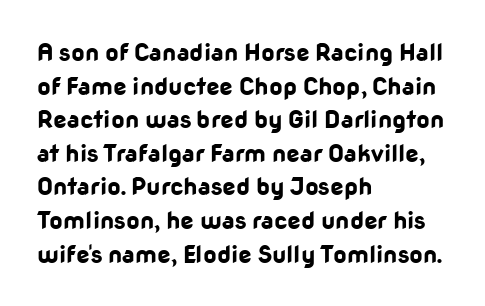
Any mark beneath the type? The region is blank. Regular leading. The face used here is rendered with its standard letterfit. These words are printed bold, with thick strokes throughout. Italic? Not at all — the glyphs are vertical. Left-aligned paragraph, ragged on the right.
